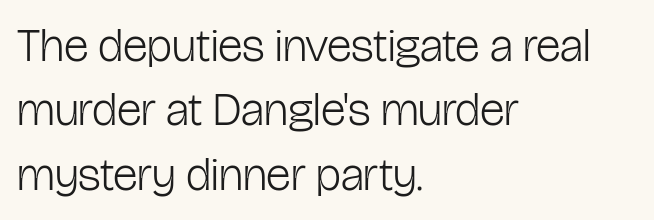
Q: Is the text bold? A: No.
Q: Is the text italic (slanted)? A: No, it is upright.
Q: Is the typeface a serif or a sans-serif typeface? A: Sans-serif.
Q: Is the text underlined? A: No.
Q: How is the paragraph aligned? A: Left-aligned.
Q: Is the spacing between letters normal or unusually wide? A: Normal.
Q: Is the spacing between lines tight, normal or loose? A: Normal.
Q: Width (condensed, normal, or wide)? A: Condensed.
Q: Stroke contrast? A: Low.
Q: x-height? A: Medium.
Q: Monospaced? A: No.
